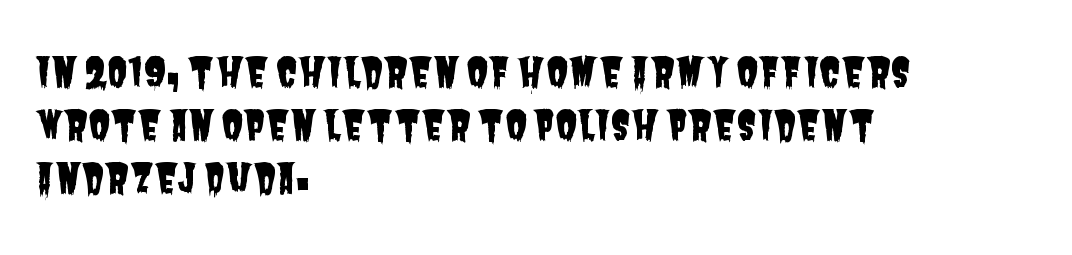
Q: Is the typeface a serif or a sans-serif typeface? A: Sans-serif.
Q: Is the text underlined? A: No.
Q: How is the paragraph aligned? A: Left-aligned.
Q: Is the spacing between letters normal or unusually wide? A: Normal.
Q: Is the spacing between lines tight, normal or loose? A: Normal.
Q: Width (condensed, normal, or wide)? A: Condensed.
Q: Stroke contrast? A: Low.
Q: x-height? A: Large.
Q: Monospaced? A: No.
